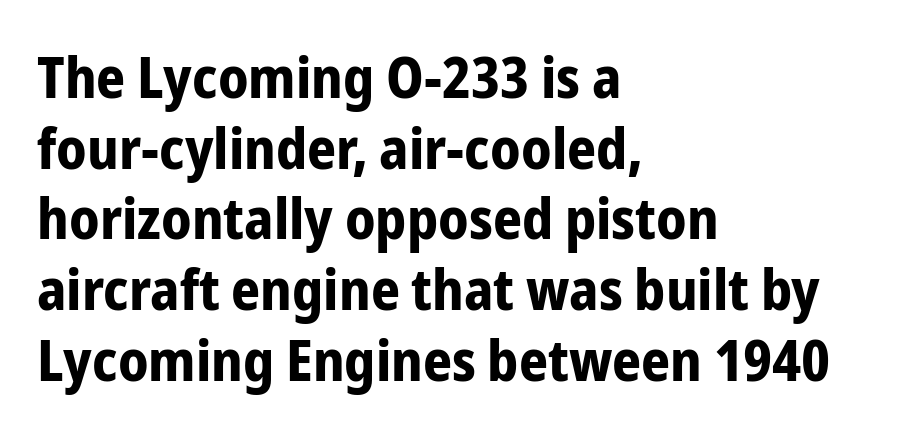
Posture: straight, roman, zero tilt. Reading down the block, your eye returns to a fixed left position each line. The letters advance in unequal steps, a hallmark of proportional type. The rendering keeps characters at their native spacing. Quick note: underline off.
